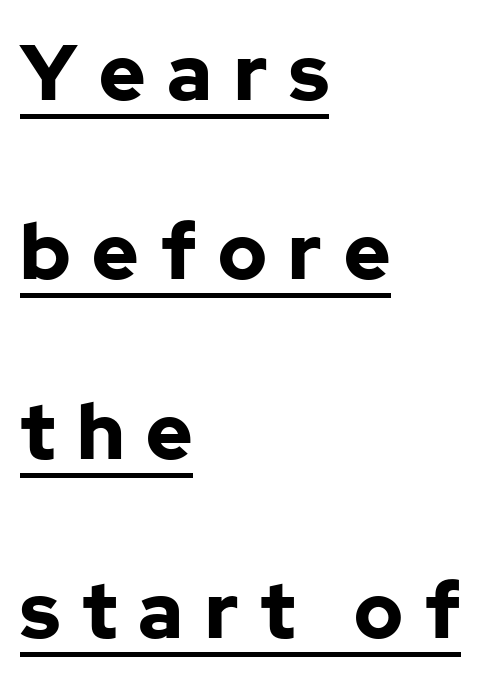
Q: Is the text bold? A: Yes.
Q: Is the text italic (slanted)? A: No, it is upright.
Q: Is the typeface a serif or a sans-serif typeface? A: Sans-serif.
Q: Is the text underlined? A: Yes.
Q: How is the paragraph aligned? A: Left-aligned.
Q: Is the spacing between letters normal or unusually wide? A: Unusually wide.
Q: Is the spacing between lines tight, normal or loose? A: Loose.
Q: Width (condensed, normal, or wide)? A: Normal.
Q: Stroke contrast? A: Low.
Q: x-height? A: Medium.
Q: Monospaced? A: No.
